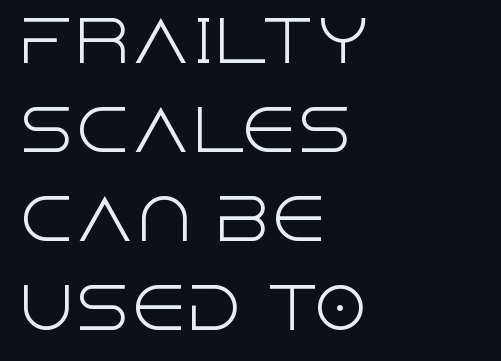
The type sits square on the baseline with zero lean. Does extra space separate the letters? No, they use regular spacing. The strip under each line holds only bare page. These glyphs show unthickened strokes, regular width or finer. I'd call this a sans setting — the letters go barefoot.
